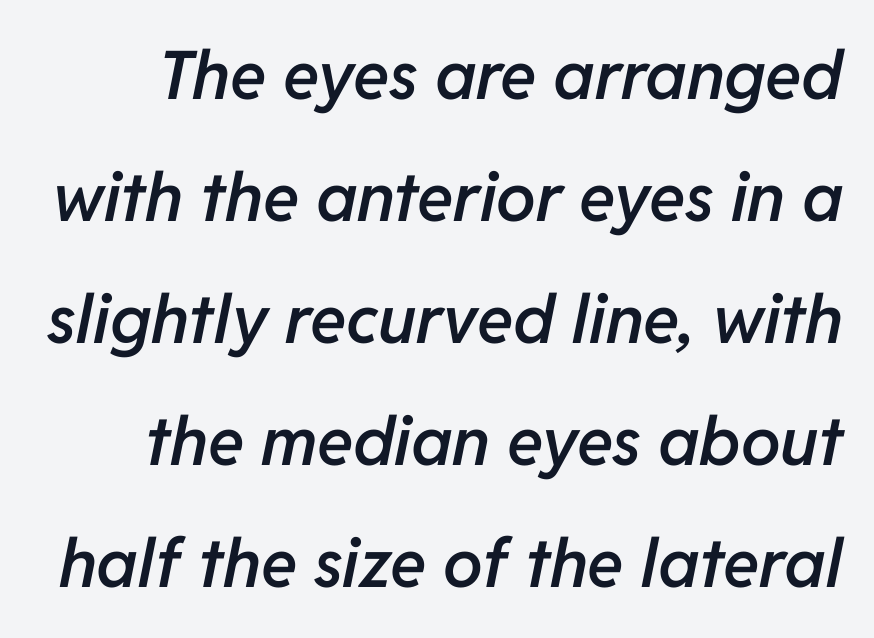
The image shows 67 px semibold type, italic (leaning right); set line spacing 1.82x, normal letter spacing, not underlined; low stroke contrast and a medium x-height.
